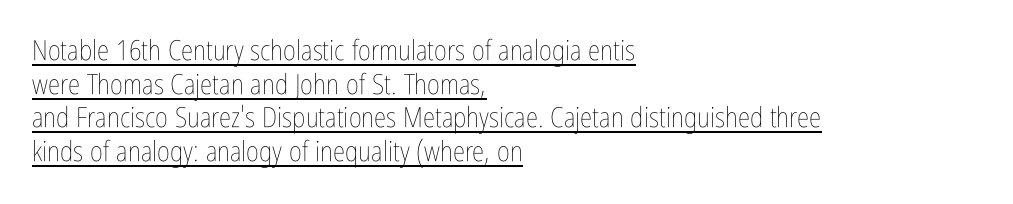
{"italic": "no", "bold": "no", "weight": "thin", "width": "condensed", "stroke_contrast": "low", "x_height": "medium", "monospaced": "no", "underline": "yes", "align": "left", "line_spacing_ratio": 1.2, "letter_spacing": "normal", "letter_spacing_em": 0.0, "glyph_px": 28}
